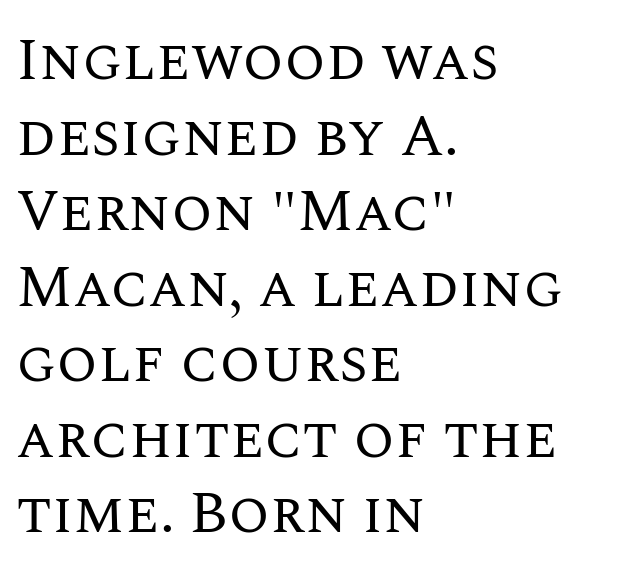
Q: Is the text bold? A: No.
Q: Is the text italic (slanted)? A: No, it is upright.
Q: Is the text underlined? A: No.
Q: How is the paragraph aligned? A: Left-aligned.
Q: Is the spacing between letters normal or unusually wide? A: Normal.
Q: Is the spacing between lines tight, normal or loose? A: Normal.
Q: Width (condensed, normal, or wide)? A: Normal.
Q: Stroke contrast? A: Medium.
Q: x-height? A: Large.
Q: Monospaced? A: No.
